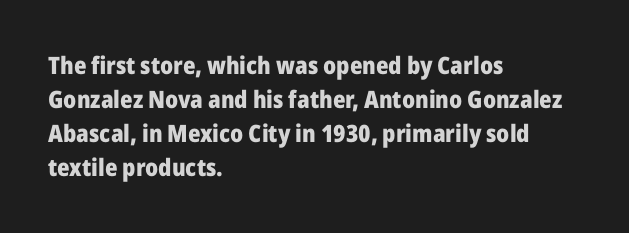
Q: Is the text bold? A: Yes.
Q: Is the text italic (slanted)? A: No, it is upright.
Q: Is the text underlined? A: No.
Q: How is the paragraph aligned? A: Left-aligned.
Q: Is the spacing between letters normal or unusually wide? A: Normal.
Q: Is the spacing between lines tight, normal or loose? A: Normal.
